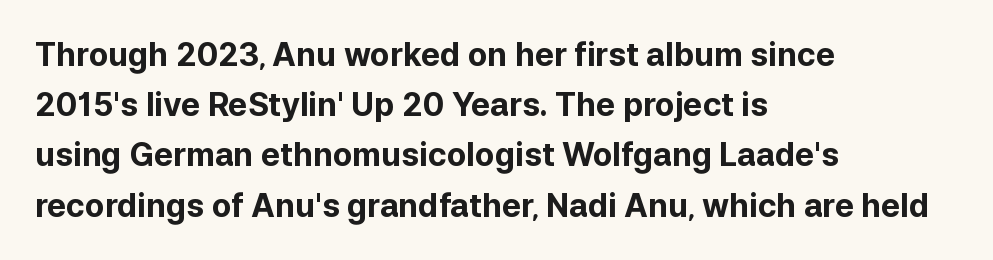
The image shows 32 px bold sans-serif type, upright; set left-aligned, normal line spacing (1.57x), normal letter spacing, not underlined; low stroke contrast and a medium x-height.
